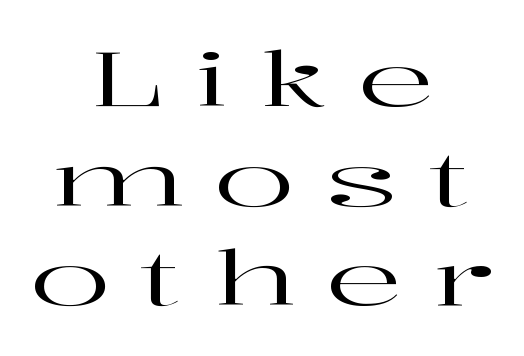
The leading is moderate, giving the passage an even texture. The passage is arranged like a title page — every line centered. This rendering widens character spacing well past its baseline value. The axis of the letterforms is exactly vertical. The space directly below the letters is spotless. The text was rendered using a seriffed face with decorative stroke endings.
